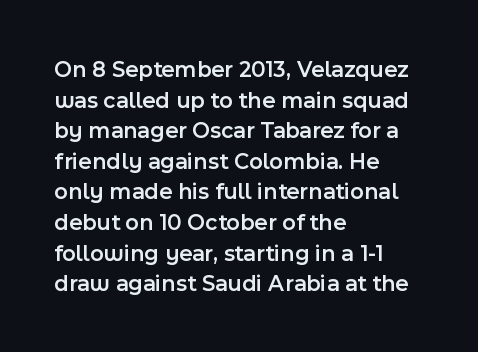
{"italic": "no", "bold": "semi", "underline": "no", "align": "left", "line_spacing": "normal", "line_spacing_ratio": 1.33, "letter_spacing": "normal", "letter_spacing_em": 0.0, "glyph_px": 23}
